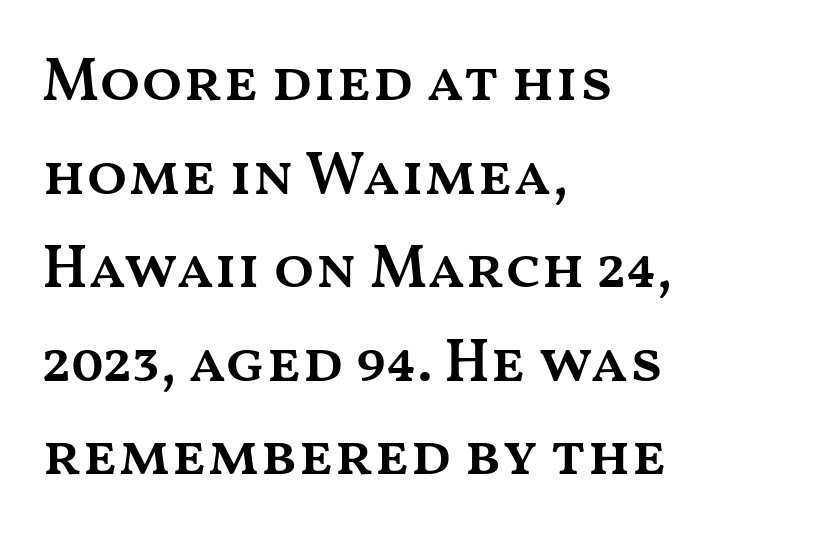
Q: Is the text bold? A: Semi-bold.
Q: Is the text italic (slanted)? A: No, it is upright.
Q: Is the text underlined? A: No.
Q: How is the paragraph aligned? A: Left-aligned.
Q: Is the spacing between letters normal or unusually wide? A: Normal.
Q: Is the spacing between lines tight, normal or loose? A: Normal.
Q: Width (condensed, normal, or wide)? A: Wide.
Q: Stroke contrast? A: Medium.
Q: x-height? A: Medium.
Q: Monospaced? A: No.
